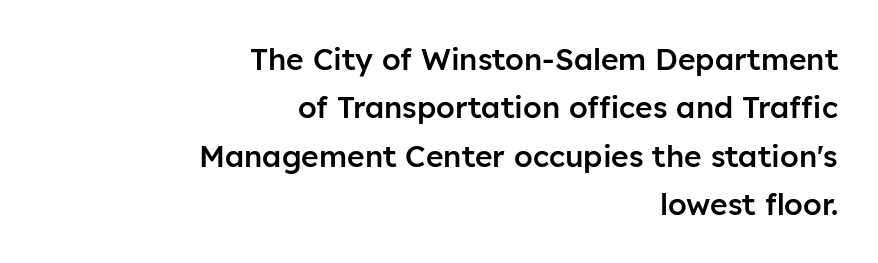
{"serif": "no", "italic": "no", "bold": "semi", "weight": "semibold", "width": "normal", "stroke_contrast": "low", "x_height": "medium", "monospaced": "no", "underline": "no", "align": "right", "line_spacing": "normal", "line_spacing_ratio": 1.61, "letter_spacing": "normal", "letter_spacing_em": 0.0, "glyph_px": 30}
